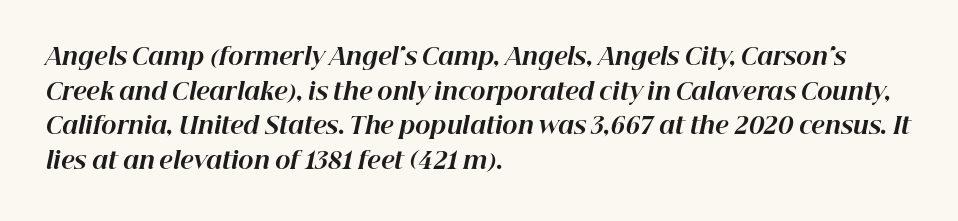
The image shows 23 px bold type, italic (leaning right); set left-aligned, normal line spacing (1.51x), normal letter spacing, not underlined.
